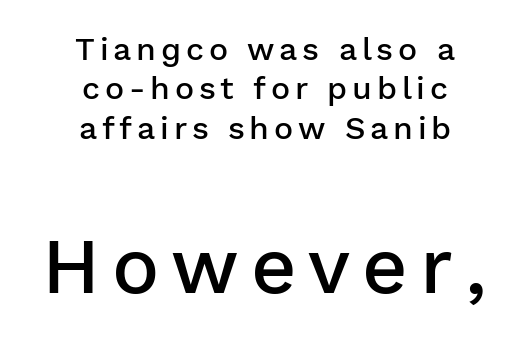
Q: Is the text bold? A: Semi-bold.
Q: Is the text italic (slanted)? A: No, it is upright.
Q: Is the typeface a serif or a sans-serif typeface? A: Sans-serif.
Q: Is the text underlined? A: No.
Q: How is the paragraph aligned? A: Centered.
Q: Which block of text is set in a larger size, the first (top) or the second (bottom)? A: The second (bottom) one.
Q: Width (condensed, normal, or wide)? A: Normal.
Q: Stroke contrast? A: Low.
Q: x-height? A: Medium.
Q: Monospaced? A: No.
